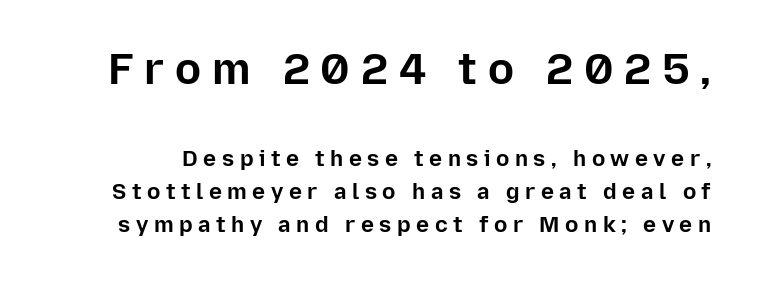
Q: Is the text bold? A: Yes.
Q: Is the text italic (slanted)? A: No, it is upright.
Q: Is the typeface a serif or a sans-serif typeface? A: Sans-serif.
Q: Is the text underlined? A: No.
Q: Is the spacing between letters normal or unusually wide? A: Unusually wide.
Q: Is the spacing between lines tight, normal or loose? A: Normal.
Q: Which block of text is set in a larger size, the first (top) or the second (bottom)? A: The first (top) one.
Q: Width (condensed, normal, or wide)? A: Normal.
Q: Stroke contrast? A: Low.
Q: x-height? A: Medium.
Q: Monospaced? A: No.
